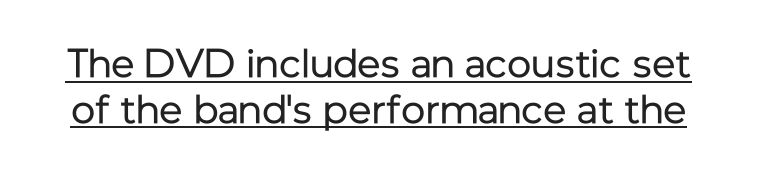
{"serif": "no", "italic": "no", "bold": "no", "weight": "regular", "width": "normal", "stroke_contrast": "low", "x_height": "medium", "monospaced": "no", "underline": "yes", "line_spacing": "tight", "line_spacing_ratio": 1.14, "letter_spacing": "normal", "letter_spacing_em": 0.0, "glyph_px": 40}
